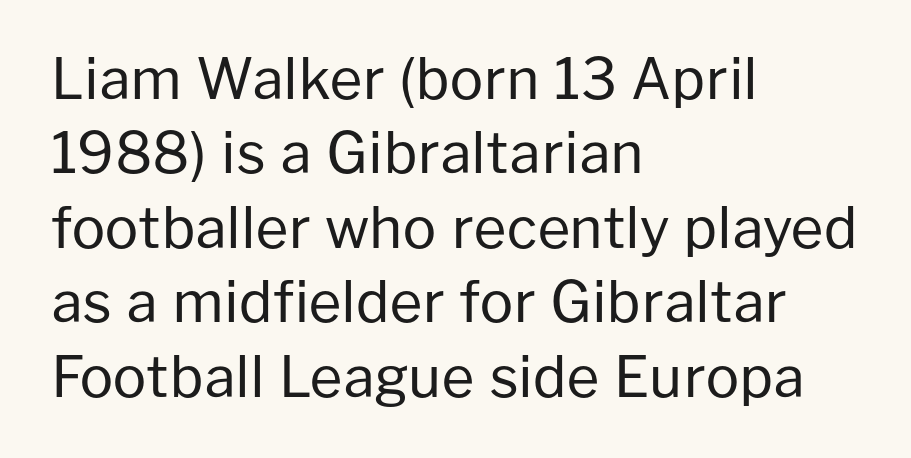
Is this a fixed-width face? No — the glyphs have proportional, varying widths. The typesetter chose a ragged-right arrangement here. The area under the type is left untouched. Is there much room between lines? A standard amount, neither cramped nor airy. It's the straight-up-and-down kind of type. Bold? No — there's no thickening of the strokes.
